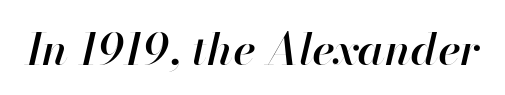
Q: Is the text bold? A: Semi-bold.
Q: Is the text italic (slanted)? A: Yes, it leans right by about 13 degrees.
Q: Is the text underlined? A: No.
Q: Is the spacing between letters normal or unusually wide? A: Normal.
Q: Width (condensed, normal, or wide)? A: Normal.
Q: Stroke contrast? A: High.
Q: x-height? A: Small.
Q: Monospaced? A: No.
